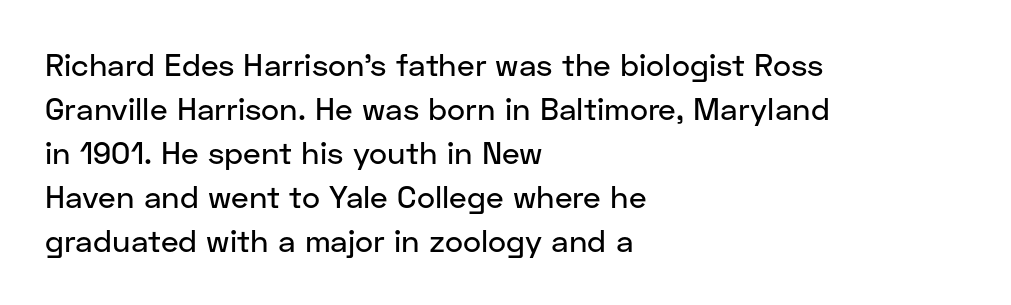
The image shows 31 px sans-serif type, upright; set left-aligned, normal line spacing (1.42x), normal letter spacing, not underlined; low stroke contrast and a medium x-height.
